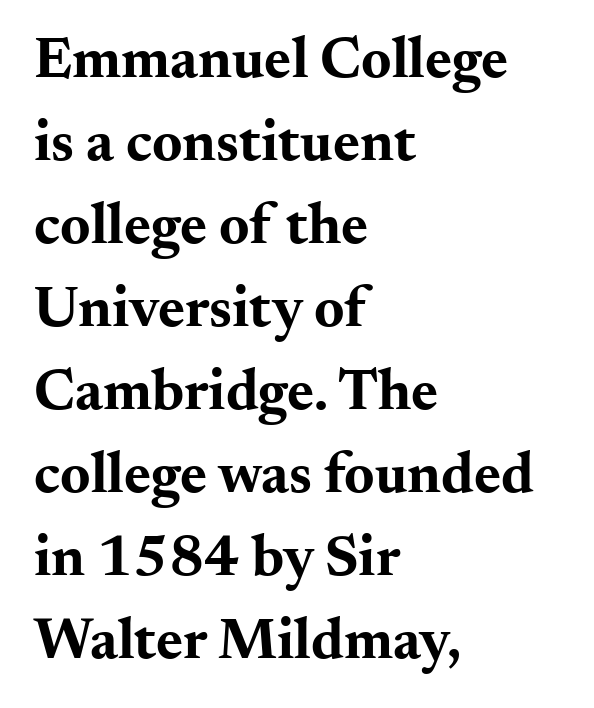
Q: Is the text bold? A: Yes.
Q: Is the text italic (slanted)? A: No, it is upright.
Q: Is the typeface a serif or a sans-serif typeface? A: Serif.
Q: Is the text underlined? A: No.
Q: How is the paragraph aligned? A: Left-aligned.
Q: Is the spacing between letters normal or unusually wide? A: Normal.
Q: Is the spacing between lines tight, normal or loose? A: Normal.
Q: Width (condensed, normal, or wide)? A: Wide.
Q: Stroke contrast? A: Medium.
Q: x-height? A: Small.
Q: Monospaced? A: No.
